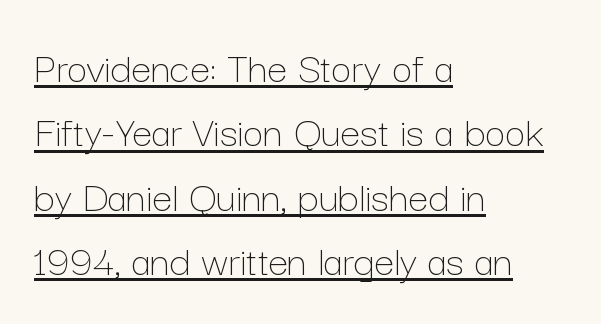
The sample's only ornament is a line tracing under the words. Unbolded letterforms with no extra heft. A typesetter would mark this as roman, not italic. The rendering keeps characters at their native spacing. A student would call this left alignment; a typographer would say flush left, rag right. The passage shown is typed in a proportional face where columns would drift.
